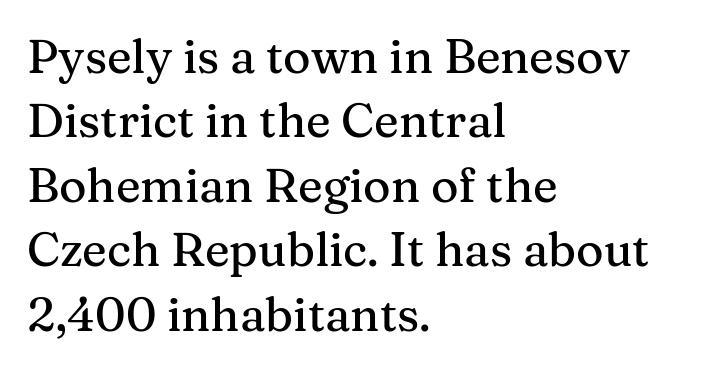
{"serif": "yes", "italic": "no", "width": "normal", "stroke_contrast": "medium", "x_height": "medium", "monospaced": "no", "underline": "no", "align": "left", "line_spacing": "normal", "line_spacing_ratio": 1.37, "letter_spacing": "normal", "letter_spacing_em": 0.0, "glyph_px": 47}
